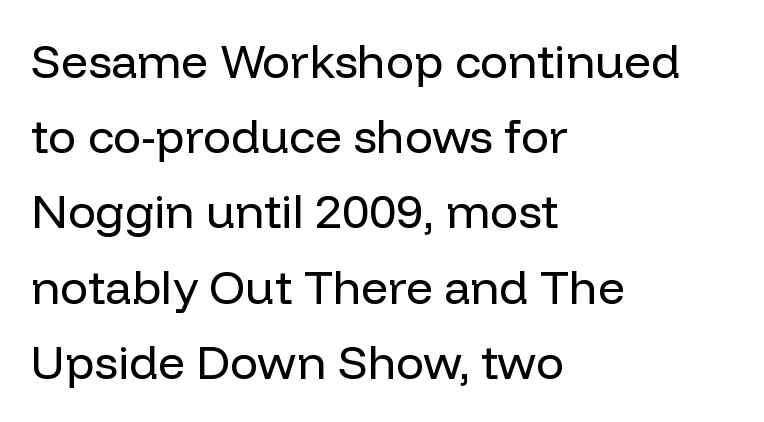
The image shows 47 px regular-weight sans-serif type, upright; set left-aligned, normal line spacing (1.6x), normal letter spacing, not underlined; low stroke contrast and a medium x-height.
